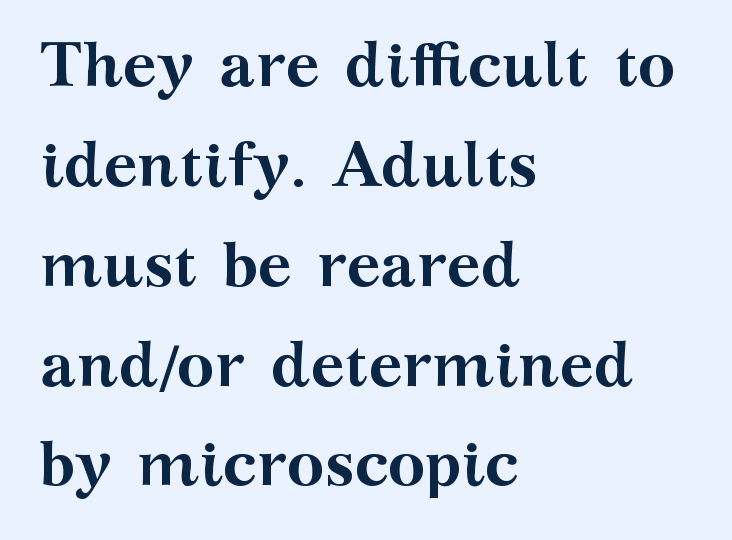
Q: Is the text bold? A: Yes.
Q: Is the text italic (slanted)? A: No, it is upright.
Q: Is the typeface a serif or a sans-serif typeface? A: Serif.
Q: Is the text underlined? A: No.
Q: How is the paragraph aligned? A: Left-aligned.
Q: Is the spacing between letters normal or unusually wide? A: Normal.
Q: Is the spacing between lines tight, normal or loose? A: Normal.
Q: Width (condensed, normal, or wide)? A: Wide.
Q: Stroke contrast? A: Medium.
Q: x-height? A: Medium.
Q: Monospaced? A: No.
